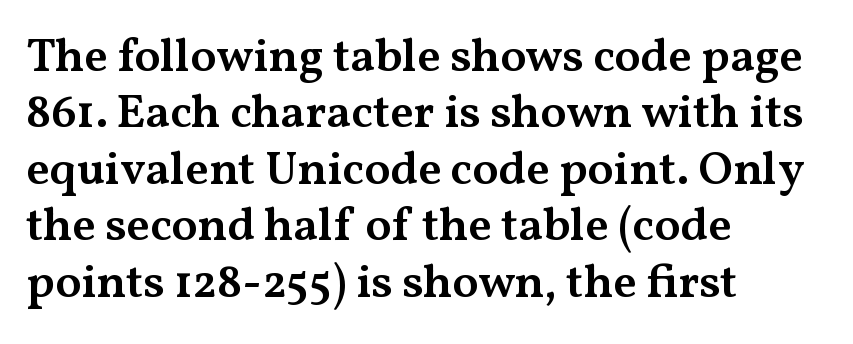
Q: Is the text bold? A: Semi-bold.
Q: Is the text italic (slanted)? A: No, it is upright.
Q: Is the typeface a serif or a sans-serif typeface? A: Serif.
Q: Is the text underlined? A: No.
Q: How is the paragraph aligned? A: Left-aligned.
Q: Is the spacing between letters normal or unusually wide? A: Normal.
Q: Width (condensed, normal, or wide)? A: Wide.
Q: Stroke contrast? A: Medium.
Q: x-height? A: Medium.
Q: Monospaced? A: No.
